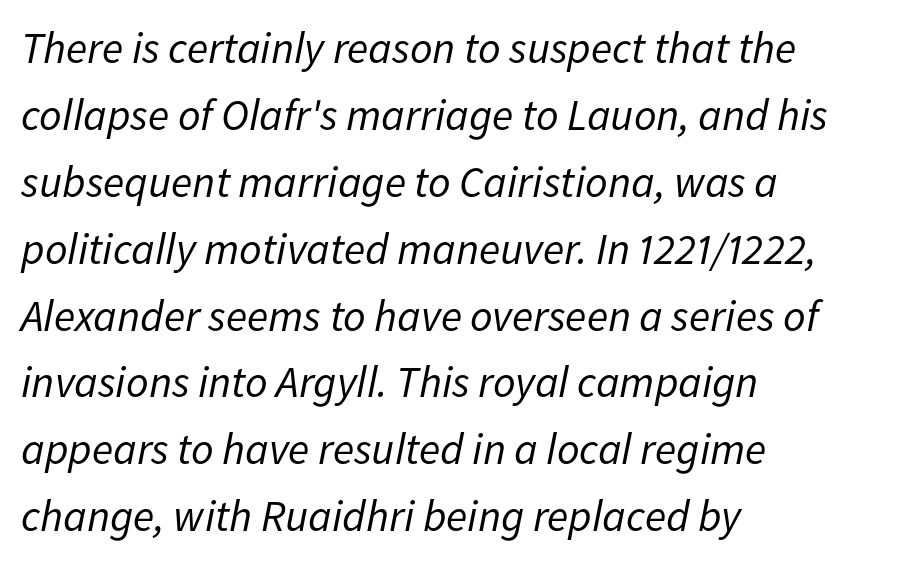
{"italic": "yes", "lean": "right", "slant_degrees": 11, "bold": "no", "weight": "regular", "width": "normal", "stroke_contrast": "low", "x_height": "medium", "monospaced": "no", "underline": "no", "align": "left", "line_spacing": "normal", "line_spacing_ratio": 1.52, "letter_spacing": "normal", "letter_spacing_em": 0.0, "glyph_px": 44}
